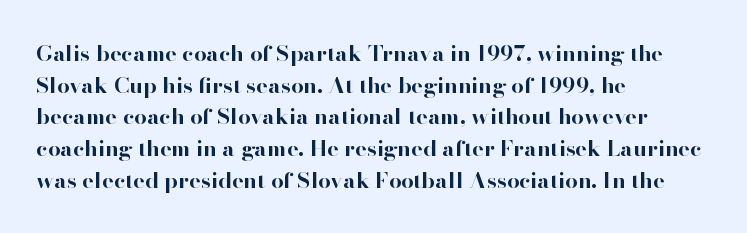
Beneath every word, the page is bare. Successive baselines arrive at the customary interval. It's the straight-up-and-down kind of type. Which margin do the lines hug? The left one — the right edge is uneven. Thick stems and heavy bowls — unmistakably bold.
